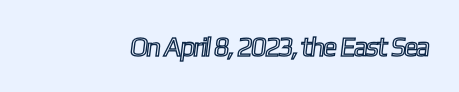
Q: Is the text underlined? A: No.
Q: How is the paragraph aligned? A: Right-aligned.
Q: Is the spacing between letters normal or unusually wide? A: Normal.
